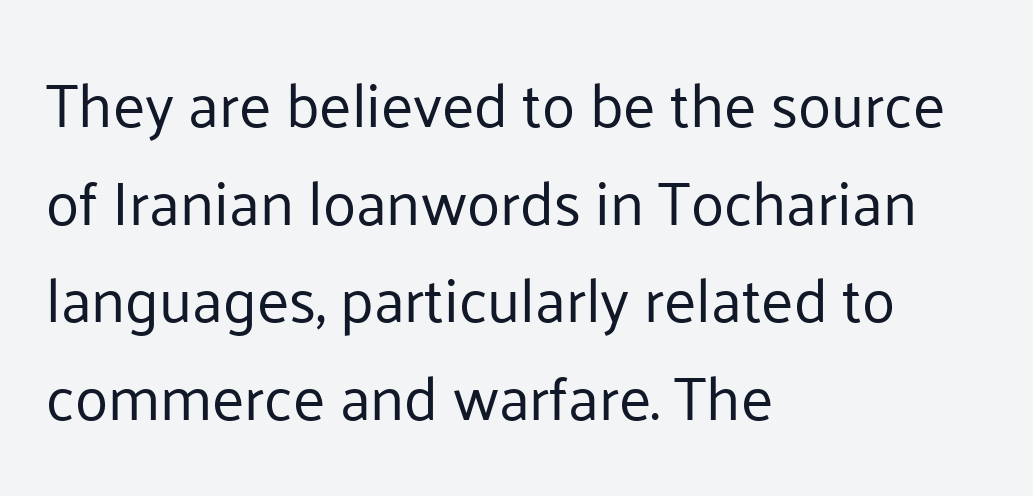
The image shows 61 px regular-weight sans-serif type, upright; set left-aligned, normal line spacing (1.6x), normal letter spacing, not underlined; low stroke contrast and a medium x-height.
